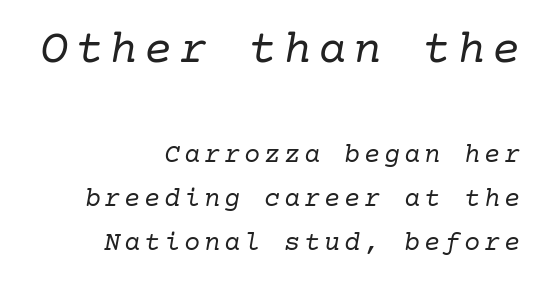
Q: Is the text bold? A: No.
Q: Is the text italic (slanted)? A: Yes, it leans right by about 10 degrees.
Q: Is the typeface a serif or a sans-serif typeface? A: Serif.
Q: Is the text underlined? A: No.
Q: How is the paragraph aligned? A: Right-aligned.
Q: Is the spacing between lines tight, normal or loose? A: Normal.
Q: Which block of text is set in a larger size, the first (top) or the second (bottom)? A: The first (top) one.
Q: Width (condensed, normal, or wide)? A: Normal.
Q: Stroke contrast? A: Low.
Q: x-height? A: Medium.
